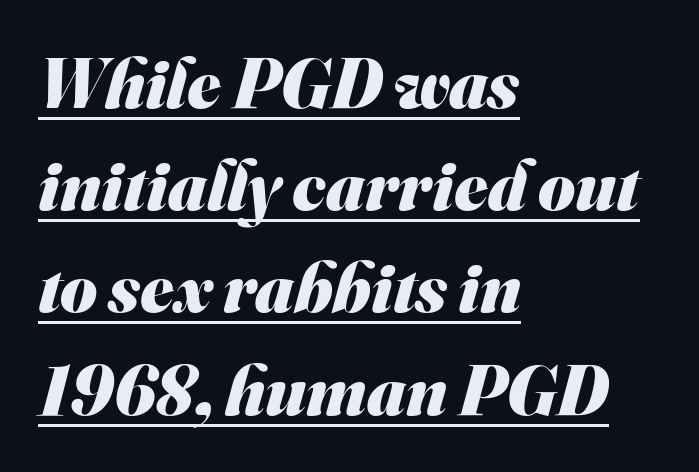
Q: Is the text bold? A: Yes.
Q: Is the typeface a serif or a sans-serif typeface? A: Sans-serif.
Q: Is the text underlined? A: Yes.
Q: How is the paragraph aligned? A: Left-aligned.
Q: Is the spacing between letters normal or unusually wide? A: Normal.
Q: Is the spacing between lines tight, normal or loose? A: Normal.
Q: Width (condensed, normal, or wide)? A: Normal.
Q: Stroke contrast? A: Medium.
Q: x-height? A: Small.
Q: Monospaced? A: No.
